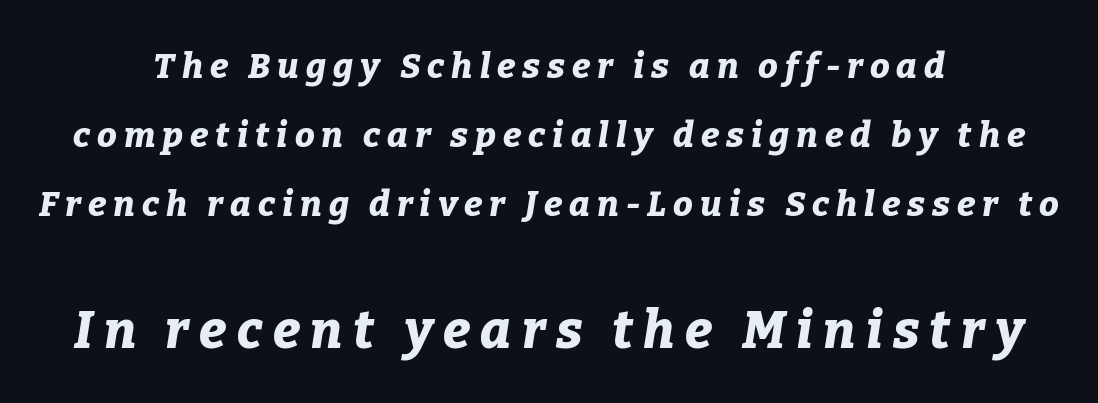
The later block is typeset at a bigger size than the earlier block. The glyphs are unaccompanied by any horizontal stroke below them. Leading is clearly above the norm, producing a sparse column. A centered setting, common on invitations and titles, is used for this passage. The horizontal fit of the characters is loose and conspicuously gappy. The glyphs have the mass of a bold cut.
